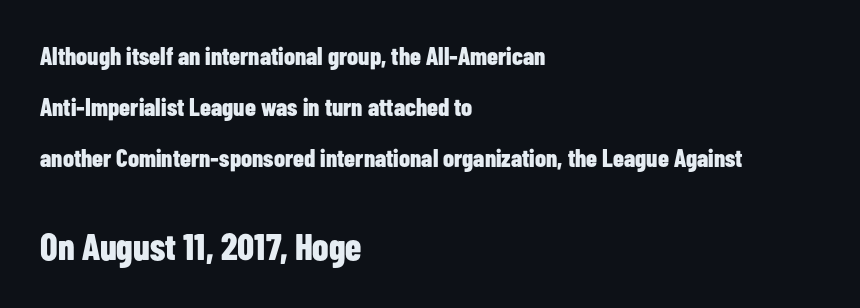
{"serif": "no", "italic": "no", "bold": "yes", "weight": "bold", "width": "condensed", "stroke_contrast": "low", "x_height": "medium", "monospaced": "no", "underline": "no", "align": "left", "line_spacing": "loose", "line_spacing_ratio": 2.04, "letter_spacing": "normal", "letter_spacing_em": 0.0, "larger_block": "second", "size_ratio": 1.48, "glyph_px": 37}
